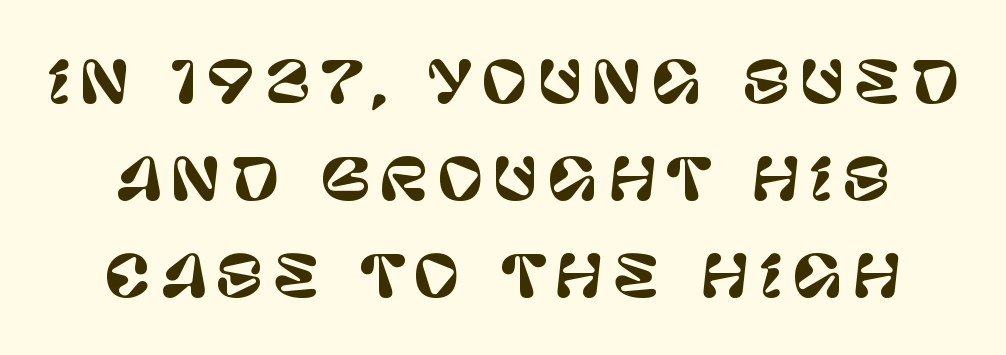
The image shows 57 px sans-serif type; set normal line spacing (1.7x), not underlined; low stroke contrast and a large x-height.
